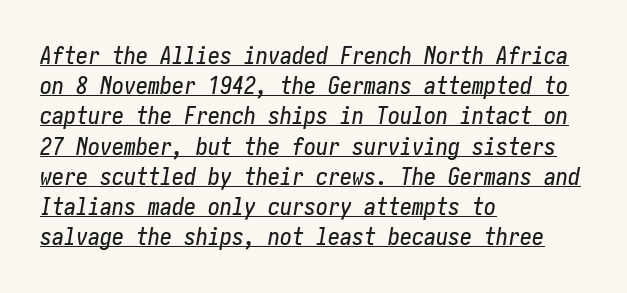
The image shows 24 px text type, italic (leaning right); set left-aligned, normal line spacing (1.26x), normal letter spacing, underlined.
